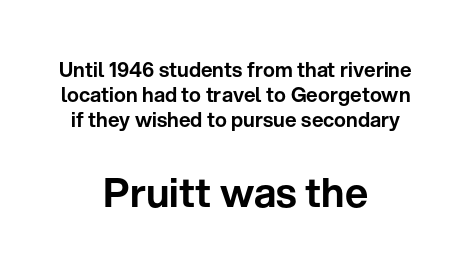
{"serif": "no", "italic": "no", "width": "normal", "stroke_contrast": "low", "x_height": "medium", "monospaced": "no", "underline": "no", "align": "center", "line_spacing": "normal", "line_spacing_ratio": 1.26, "letter_spacing": "normal", "letter_spacing_em": 0.0, "larger_block": "second", "size_ratio": 2.0, "glyph_px": 40}
